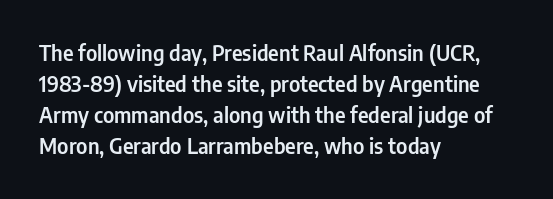
The image shows 21 px text type, upright; set left-aligned, normal line spacing (1.48x), normal letter spacing, not underlined.
